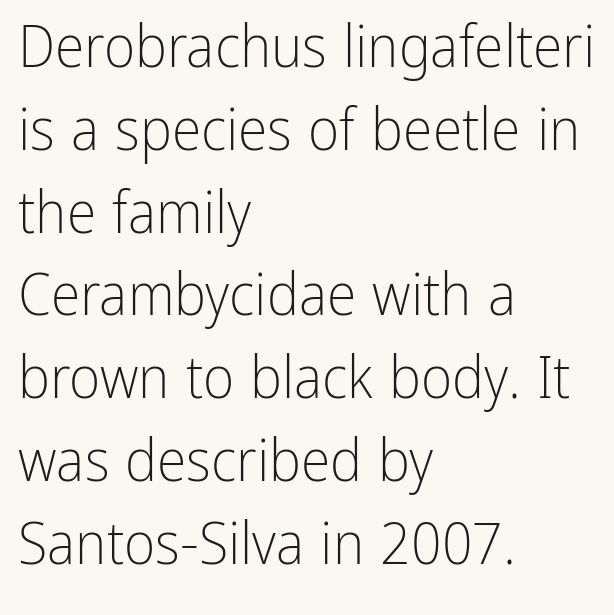
Q: Is the text bold? A: No.
Q: Is the text italic (slanted)? A: No, it is upright.
Q: Is the typeface a serif or a sans-serif typeface? A: Sans-serif.
Q: Is the text underlined? A: No.
Q: How is the paragraph aligned? A: Left-aligned.
Q: Is the spacing between letters normal or unusually wide? A: Normal.
Q: Is the spacing between lines tight, normal or loose? A: Normal.
Q: Width (condensed, normal, or wide)? A: Condensed.
Q: Stroke contrast? A: Low.
Q: x-height? A: Medium.
Q: Monospaced? A: No.
